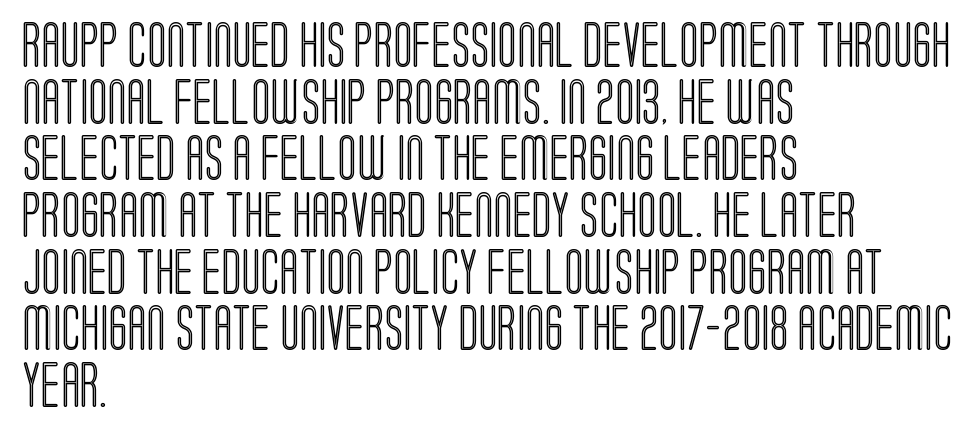
{"italic": "no", "width": "condensed", "x_height": "large", "monospaced": "no", "underline": "no", "align": "left", "line_spacing": "normal", "line_spacing_ratio": 1.26, "letter_spacing": "normal", "letter_spacing_em": 0.0, "glyph_px": 45}
